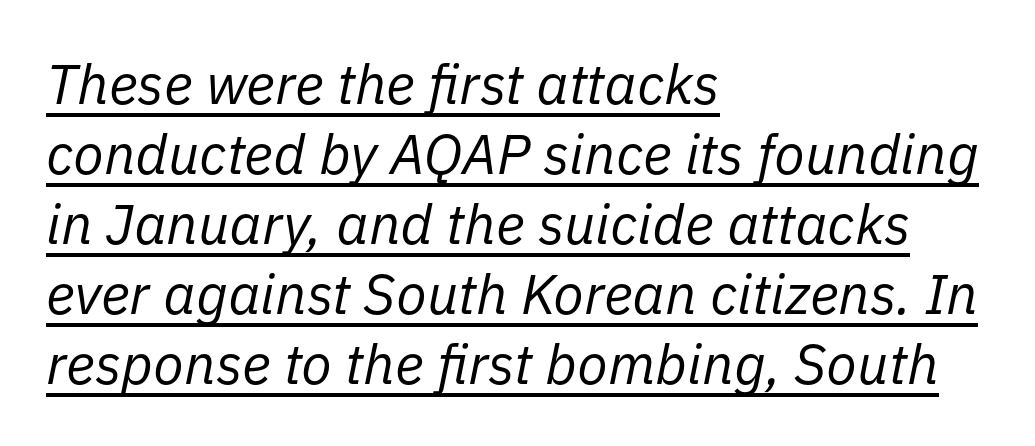
Looks like regular typesetting: each glyph gets only the width it needs. Horizontally, the lines are justified to the leading edge only. How are the letters spaced? Ordinarily, with no added tracking. The specimen includes a rule beneath the text block's lines.
